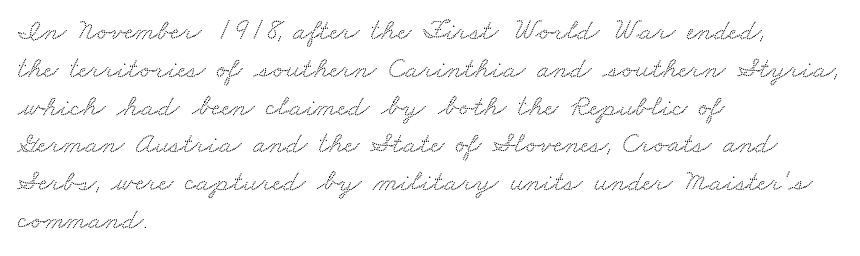
{"serif": "yes", "width": "wide", "stroke_contrast": "low", "x_height": "small", "monospaced": "no", "underline": "no", "align": "left", "line_spacing": "normal", "line_spacing_ratio": 1.26, "letter_spacing": "normal", "letter_spacing_em": 0.0, "glyph_px": 30}
